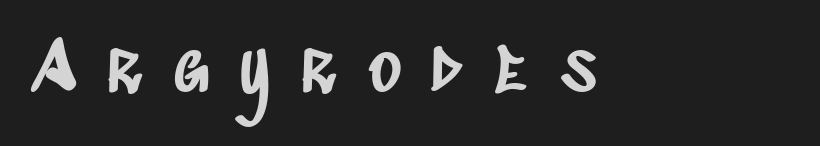
The image shows 70 px condensed sans-serif type; set left-aligned, unusually wide letter spacing (+0.45 em), not underlined; low stroke contrast and a large x-height.
